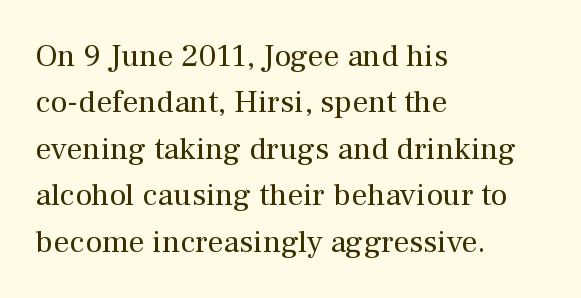
The image shows 32 px regular-weight serif type, upright; set left-aligned, normal line spacing (1.45x), normal letter spacing, not underlined; medium stroke contrast and a medium x-height.
